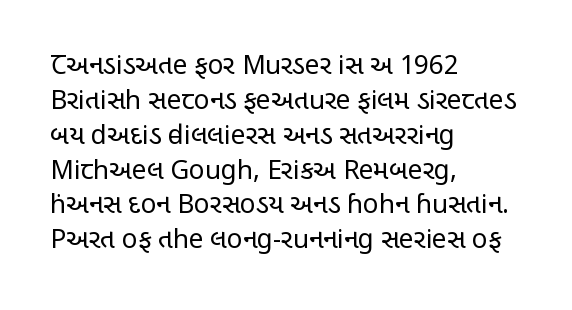
{"italic": "no", "bold": "no", "underline": "no", "align": "left", "line_spacing": "normal", "line_spacing_ratio": 1.34, "letter_spacing": "normal", "letter_spacing_em": 0.0, "glyph_px": 26}
